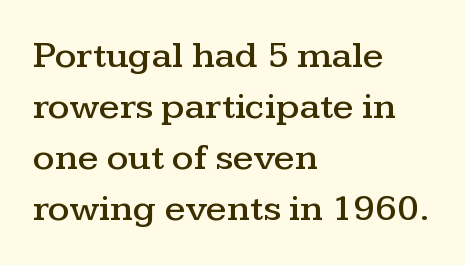
The image shows 38 px wide serif type, upright; set left-aligned, normal line spacing (1.34x), normal letter spacing, not underlined; medium stroke contrast and a medium x-height.
